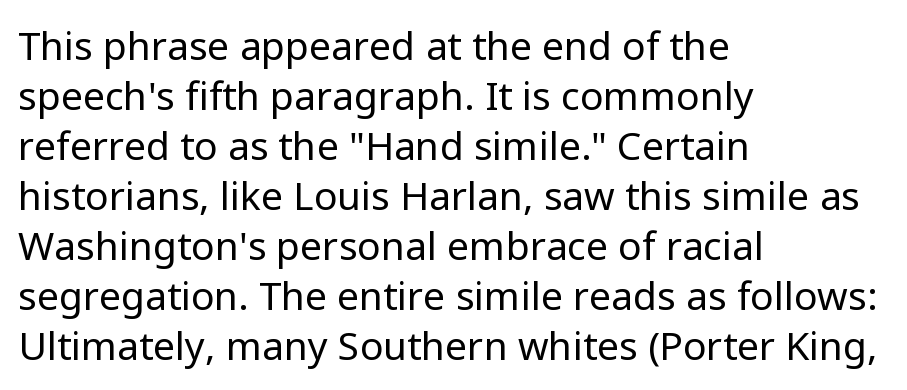
Summary of vertical rhythm: regular, with standard interline spacing. The strokes are not fattened; the text isn't bold. Visually the block forms a straight wall on the left and a jagged coastline on the right. Tracking here is standard; glyphs follow each other at the usual distance. The baseline area is clear. Notice how the stems are strictly vertical — no italics here.
